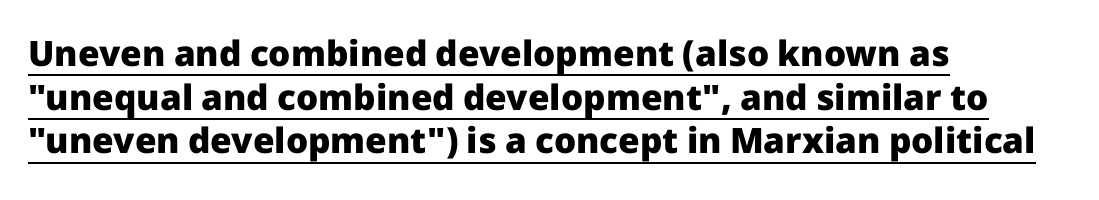
The image shows 35 px heavy sans-serif type, upright; set left-aligned, normal line spacing (1.25x), normal letter spacing, underlined; low stroke contrast and a medium x-height.
